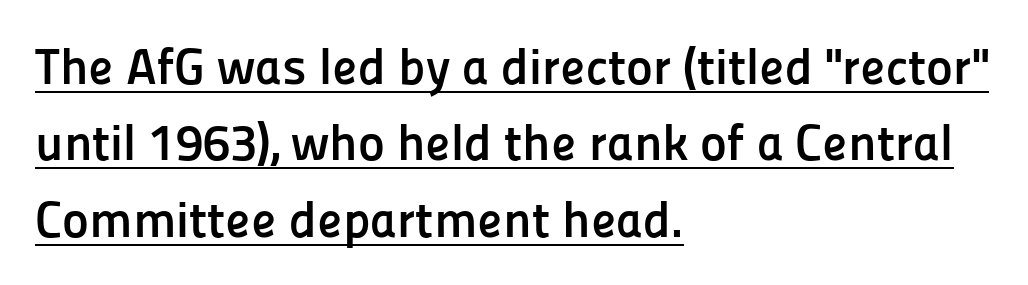
Q: Is the text bold? A: Yes.
Q: Is the text italic (slanted)? A: No, it is upright.
Q: Is the typeface a serif or a sans-serif typeface? A: Sans-serif.
Q: Is the text underlined? A: Yes.
Q: How is the paragraph aligned? A: Left-aligned.
Q: Is the spacing between letters normal or unusually wide? A: Normal.
Q: Is the spacing between lines tight, normal or loose? A: Normal.
Q: Width (condensed, normal, or wide)? A: Normal.
Q: Stroke contrast? A: Low.
Q: x-height? A: Medium.
Q: Monospaced? A: No.
